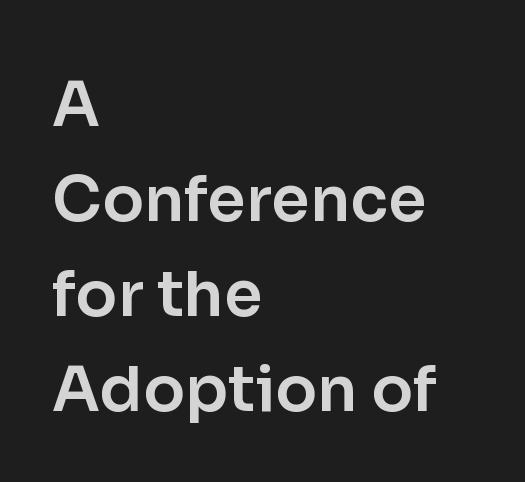
{"serif": "no", "italic": "no", "width": "normal", "stroke_contrast": "low", "x_height": "medium", "monospaced": "no", "underline": "no", "align": "left", "line_spacing": "normal", "line_spacing_ratio": 1.53, "letter_spacing": "normal", "letter_spacing_em": 0.0, "glyph_px": 62}
